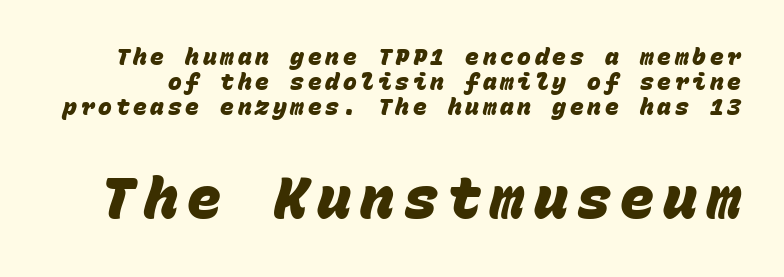
{"serif": "no", "bold": "yes", "weight": "heavy", "width": "normal", "stroke_contrast": "low", "x_height": "large", "monospaced": "yes", "underline": "no", "line_spacing": "tight", "line_spacing_ratio": 1.08, "larger_block": "second", "size_ratio": 2.48, "glyph_px": 57}
